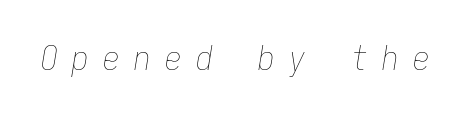
Q: Is the text bold? A: No.
Q: Is the text italic (slanted)? A: Yes, it leans right by about 9 degrees.
Q: Is the text underlined? A: No.
Q: Is the spacing between letters normal or unusually wide? A: Unusually wide.
Q: Width (condensed, normal, or wide)? A: Condensed.
Q: Stroke contrast? A: Low.
Q: x-height? A: Medium.
Q: Monospaced? A: Yes.
